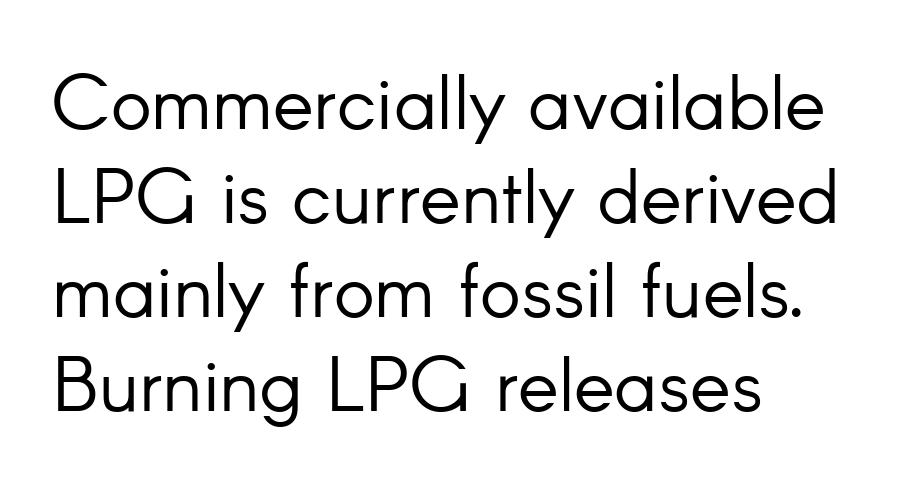
Note the varied advance widths — an 'i' is clearly narrower than an 'm'. The horizontal fit of the characters is conventional and even. Left-aligned paragraph, ragged on the right. A typesetter would label this face a sans. Words float on clear page, feet unadorned.
